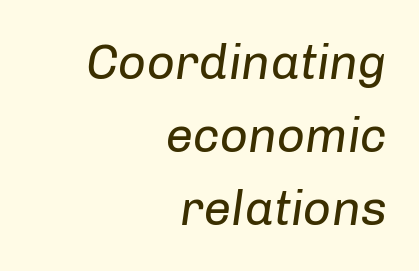
The image shows 49 px regular-weight type, italic (leaning right); set right-aligned, normal line spacing (1.49x), normal letter spacing, not underlined; low stroke contrast and a medium x-height.
